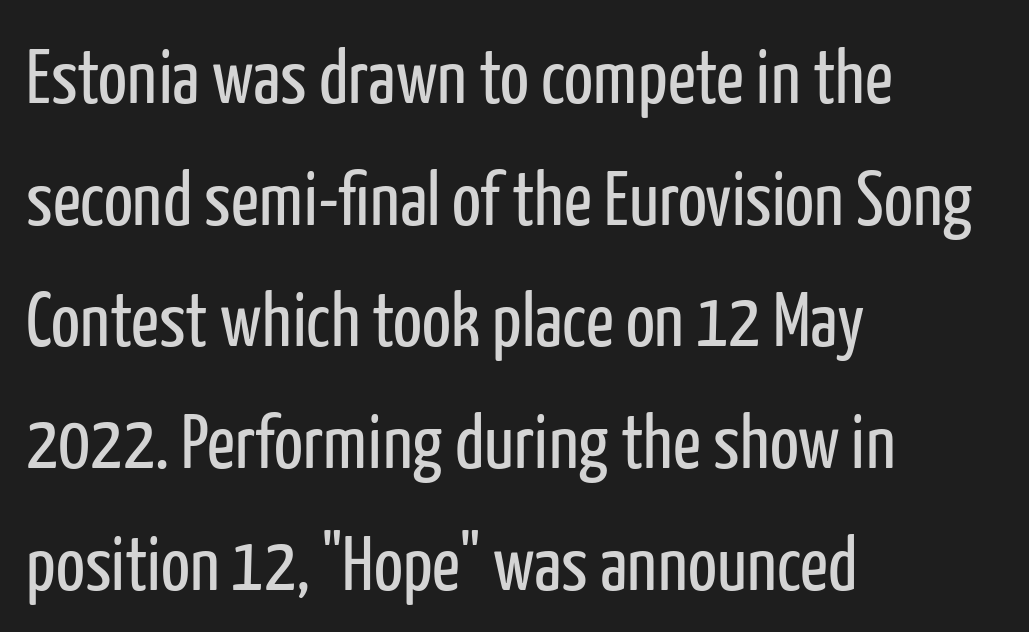
The image shows 77 px regular-weight, condensed sans-serif type, upright; set left-aligned, normal line spacing (1.58x), normal letter spacing, not underlined; low stroke contrast and a medium x-height.
